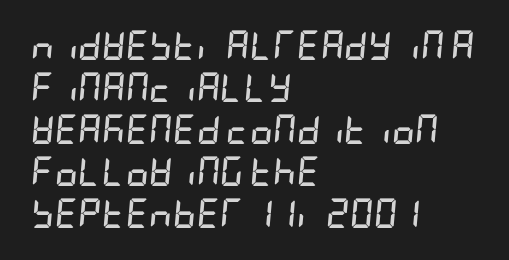
Q: Is the text bold? A: Yes.
Q: Is the text italic (slanted)? A: Yes, it leans right by about 5 degrees.
Q: Is the text underlined? A: No.
Q: How is the paragraph aligned? A: Left-aligned.
Q: Is the spacing between letters normal or unusually wide? A: Normal.
Q: Is the spacing between lines tight, normal or loose? A: Normal.
Q: Width (condensed, normal, or wide)? A: Condensed.
Q: Stroke contrast? A: Low.
Q: x-height? A: Large.
